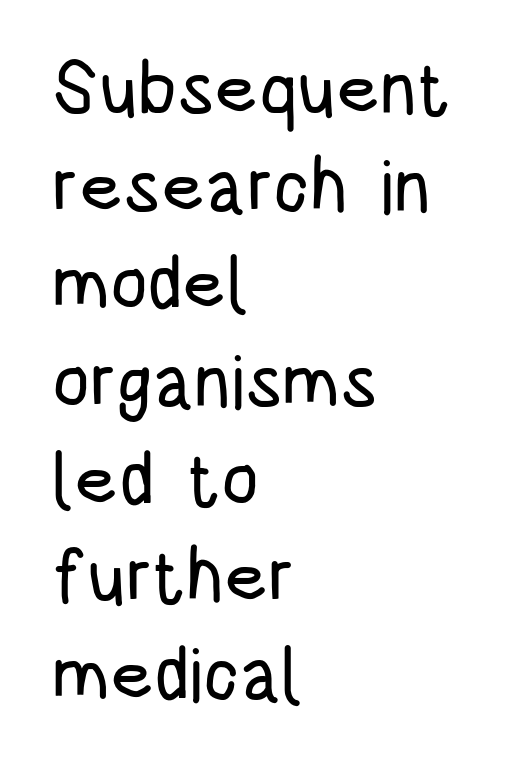
The image shows 74 px condensed sans-serif type, upright; set left-aligned, normal line spacing (1.32x), normal letter spacing, not underlined; low stroke contrast and a large x-height.
